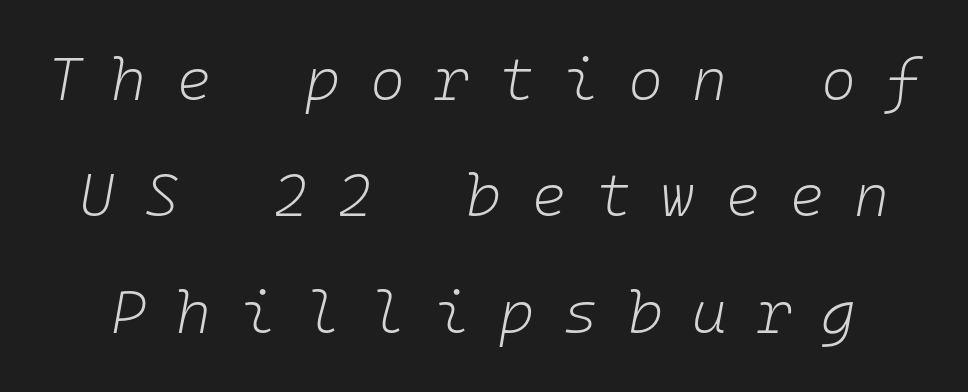
Is the type slanted? Yes — the strokes lean at a clear angle. This sample has the even, mechanical cadence of fixed-width lettering. Only glyphs here, with clear space below each row. Is this a heavy cut? Hardly; it is regular or lighter. The face used here is rendered with a markedly widened letterfit.
